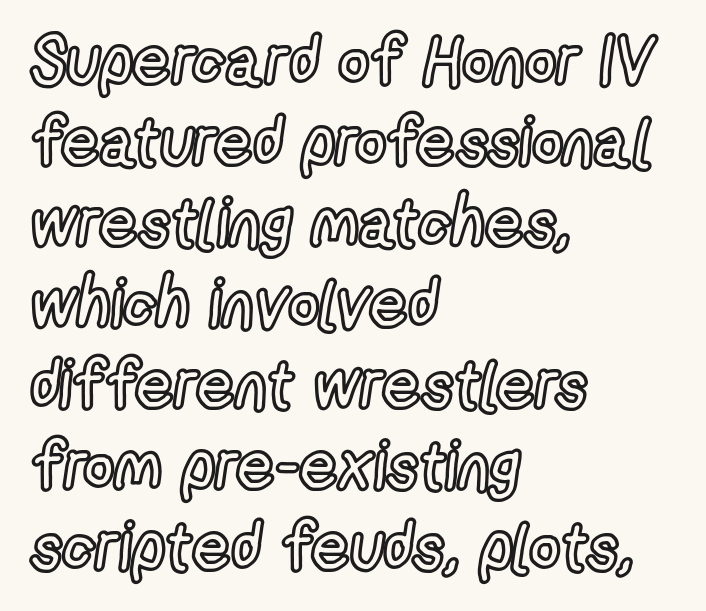
The passage shown is typed in a proportional face where columns would drift. These lines stack with their left ends in a neat column. The passage shown is not underscored anywhere. You could call the tracking neutral — neither tight nor loose.
